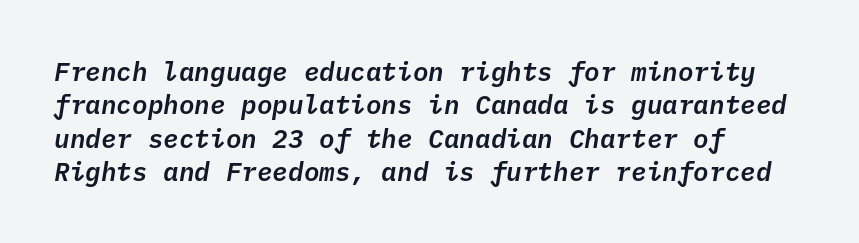
Q: Is the text italic (slanted)? A: Yes, it leans right by about 10 degrees.
Q: Is the text underlined? A: No.
Q: How is the paragraph aligned? A: Left-aligned.
Q: Is the spacing between letters normal or unusually wide? A: Normal.
Q: Is the spacing between lines tight, normal or loose? A: Normal.
